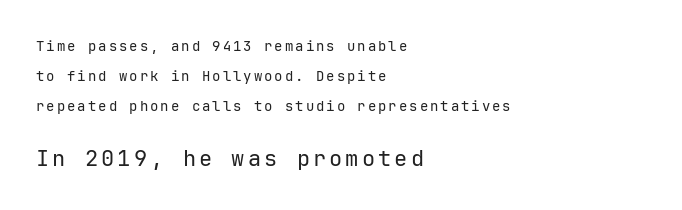
Q: Is the text bold? A: No.
Q: Is the text italic (slanted)? A: No, it is upright.
Q: Is the text underlined? A: No.
Q: How is the paragraph aligned? A: Left-aligned.
Q: Is the spacing between lines tight, normal or loose? A: Loose.
Q: Which block of text is set in a larger size, the first (top) or the second (bottom)? A: The second (bottom) one.
